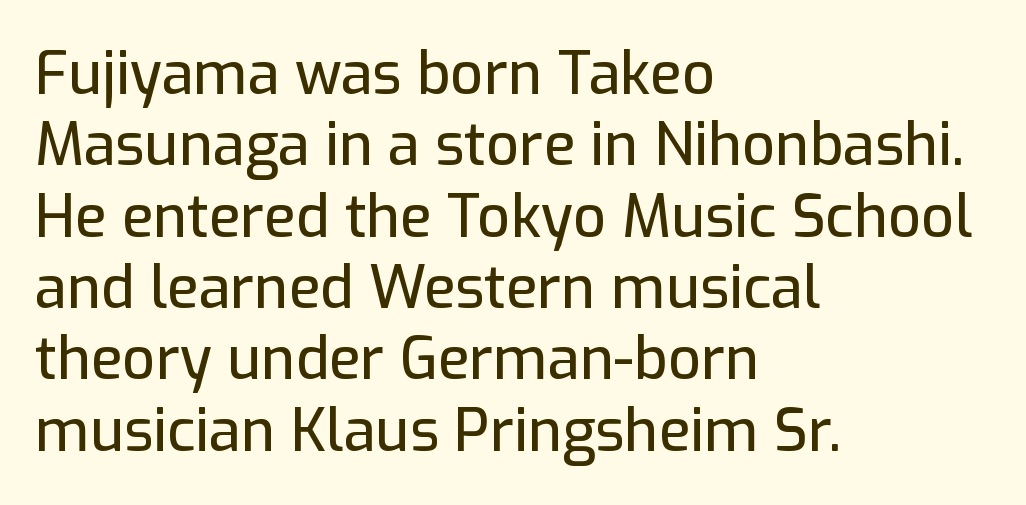
{"serif": "no", "italic": "no", "width": "normal", "stroke_contrast": "low", "x_height": "medium", "monospaced": "no", "underline": "no", "align": "left", "line_spacing_ratio": 1.23, "letter_spacing": "normal", "letter_spacing_em": 0.0, "glyph_px": 58}
